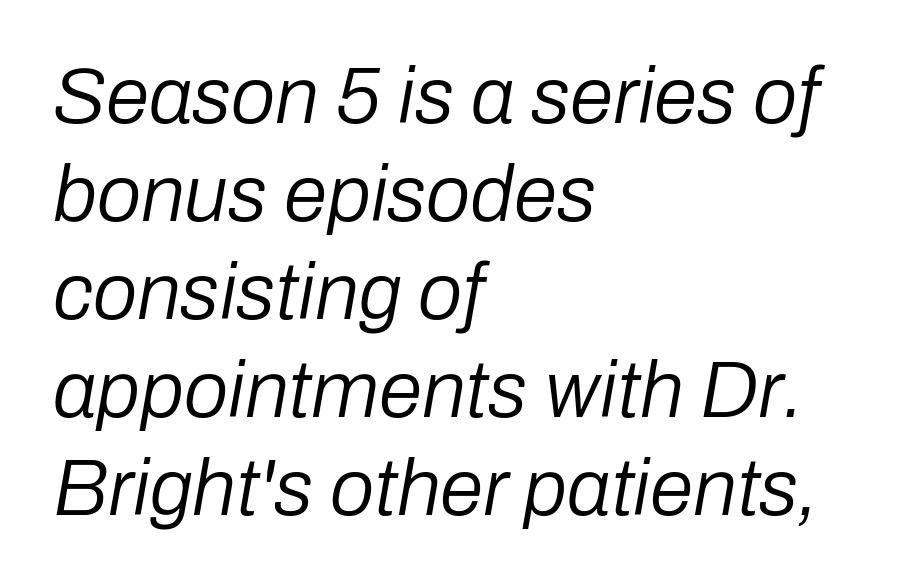
The image shows 79 px regular-weight type, italic (leaning right); set left-aligned, line spacing 1.24x, normal letter spacing, not underlined; low stroke contrast and a medium x-height.
